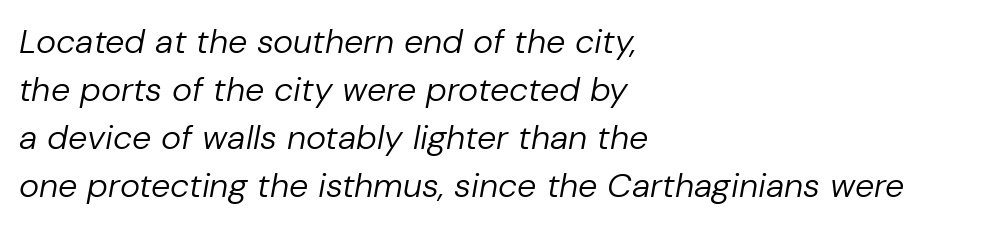
A typesetter would mark this as italic. Only glyphs here, with clear space below each row. What stands out about the letter spacing? Nothing — it is the standard amount. The rendering uses natural spacing where letterforms have individual widths. The line-height multiplier appears to be the usual default.
